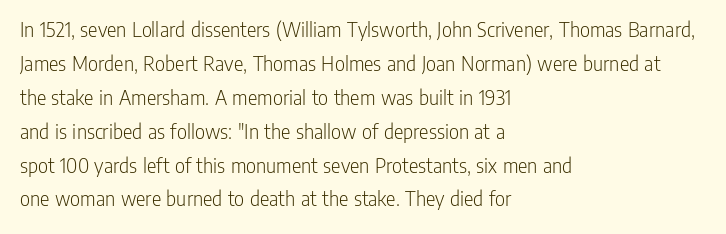
Q: Is the text bold? A: No.
Q: Is the text italic (slanted)? A: No, it is upright.
Q: Is the text underlined? A: No.
Q: How is the paragraph aligned? A: Left-aligned.
Q: Is the spacing between letters normal or unusually wide? A: Normal.
Q: Is the spacing between lines tight, normal or loose? A: Normal.
